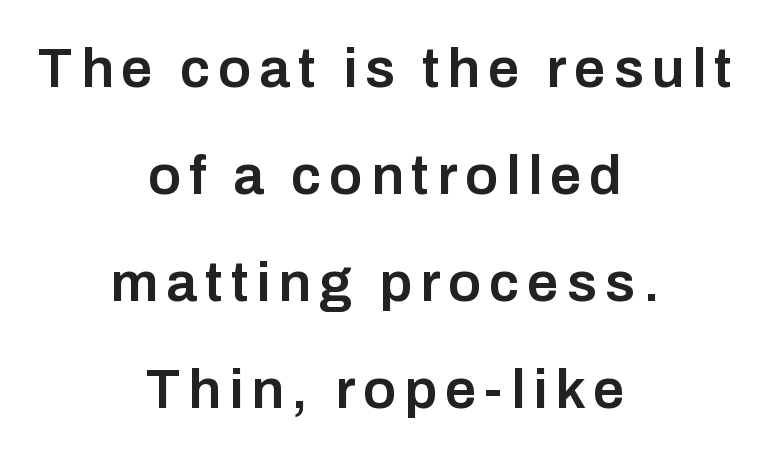
Q: Is the text bold? A: Semi-bold.
Q: Is the text italic (slanted)? A: No, it is upright.
Q: Is the typeface a serif or a sans-serif typeface? A: Sans-serif.
Q: Is the text underlined? A: No.
Q: How is the paragraph aligned? A: Centered.
Q: Is the spacing between lines tight, normal or loose? A: Loose.
Q: Width (condensed, normal, or wide)? A: Normal.
Q: Stroke contrast? A: Low.
Q: x-height? A: Medium.
Q: Monospaced? A: No.
